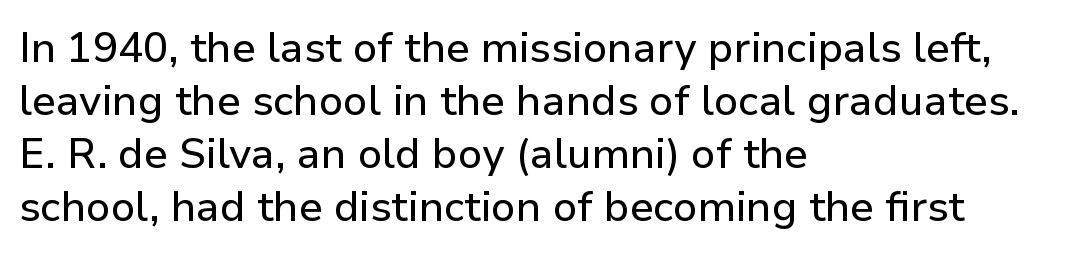
The image shows 42 px sans-serif type, upright; set left-aligned, normal line spacing (1.26x), normal letter spacing, not underlined; low stroke contrast and a medium x-height.
